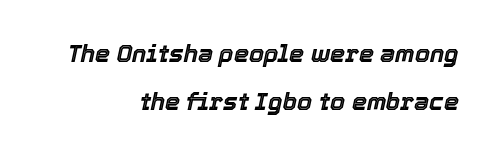
{"italic": "yes", "lean": "right", "slant_degrees": 12, "underline": "no", "align": "right", "line_spacing": "loose", "line_spacing_ratio": 1.98, "letter_spacing": "normal", "letter_spacing_em": 0.0, "glyph_px": 24}
